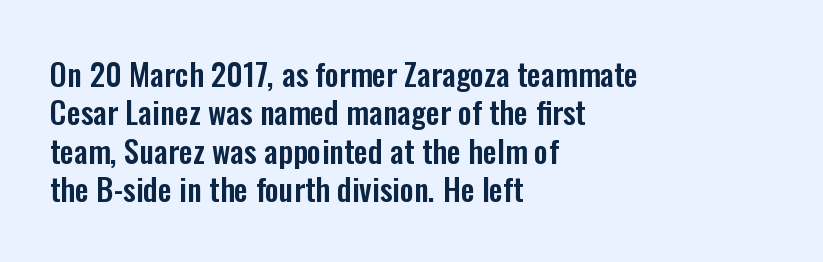
{"serif": "no", "italic": "no", "width": "condensed", "stroke_contrast": "low", "x_height": "medium", "monospaced": "no", "underline": "no", "align": "left", "line_spacing_ratio": 1.24, "letter_spacing": "normal", "letter_spacing_em": 0.0, "glyph_px": 31}
